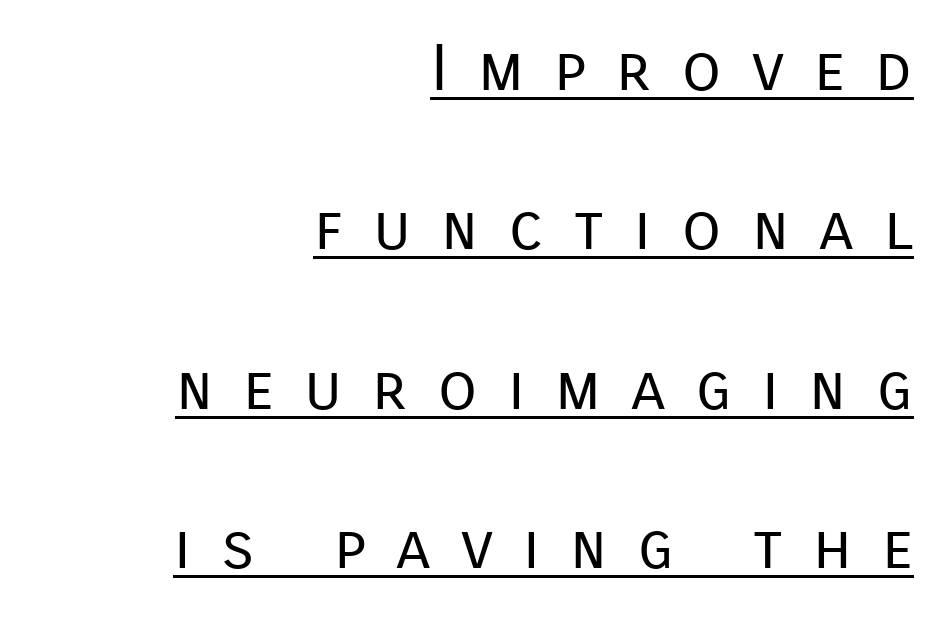
A great deal of white space separates one row of letters from the next. Weight: regular or lighter. Every character sits straight up, as roman type does. The passage shown is typeset with a sans-serif family. Check the space under the baseline: a stroke is drawn there. Each letter keeps its own natural width here, so spacing adapts to shape.
